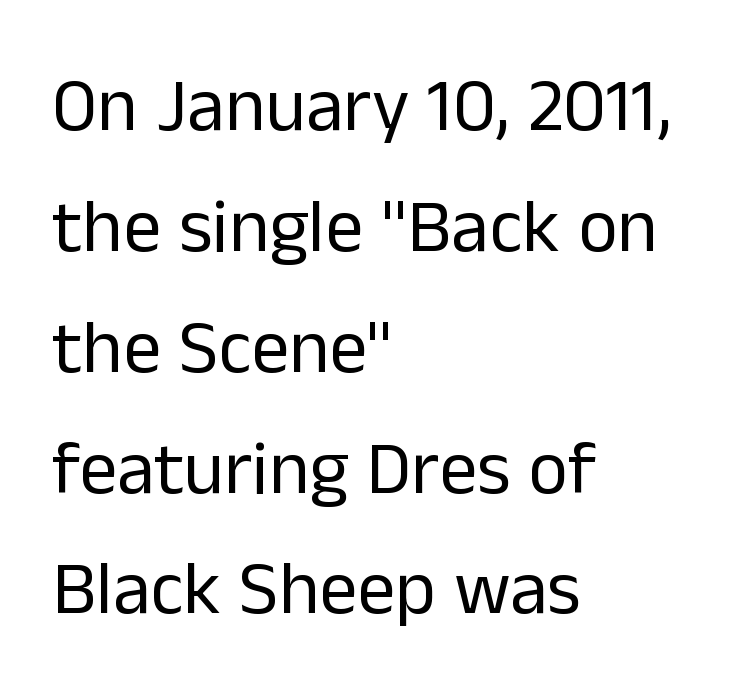
Check under the words: just untouched page. This sample has the flowing, uneven cadence of proportional lettering. Line spacing here is normal. Posture: vertical. Nothing sits at the stroke ends, so this counts as sans-serif. You could call the tracking neutral — neither tight nor loose.
